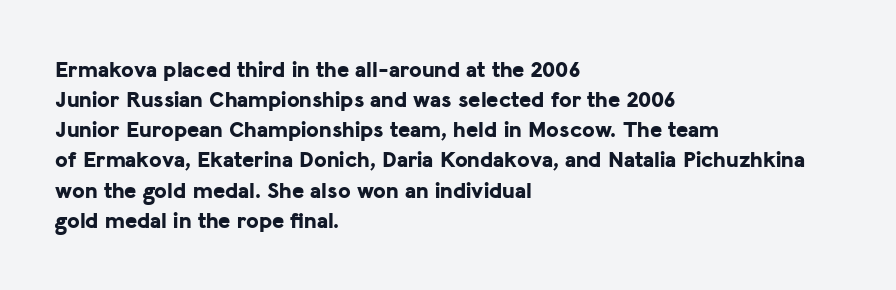
Does extra space separate the letters? No, they use regular spacing. The passage is arranged the way most books set body copy — flush left. Successive baselines arrive at the customary interval. Posture: upright roman. Is the type bold? Yes — the strokes are clearly thick and heavy.
